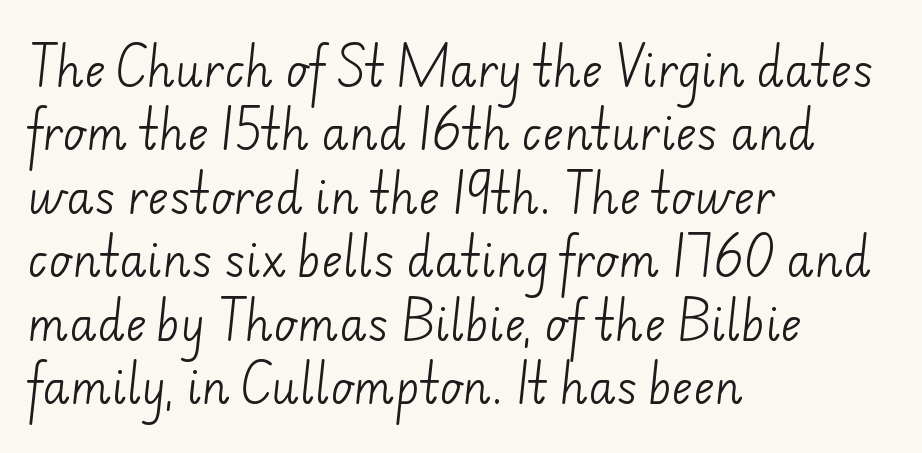
The image shows 45 px light sans-serif type; set left-aligned, normal line spacing (1.41x), normal letter spacing, not underlined; low stroke contrast and a small x-height.
